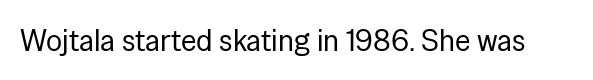
{"serif": "no", "italic": "no", "bold": "no", "weight": "regular", "width": "normal", "stroke_contrast": "low", "x_height": "medium", "monospaced": "no", "underline": "no", "letter_spacing": "normal", "letter_spacing_em": 0.0, "glyph_px": 30}
